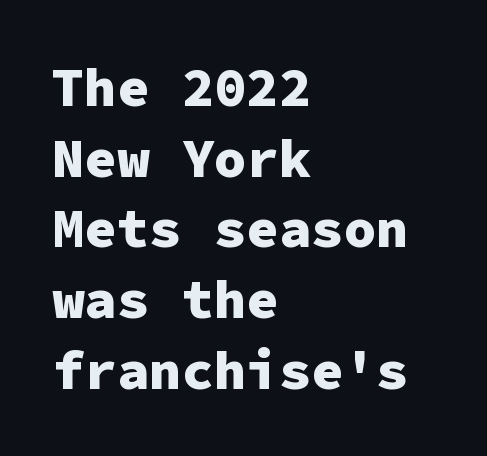
{"serif": "no", "italic": "no", "bold": "yes", "weight": "heavy", "width": "normal", "stroke_contrast": "low", "x_height": "medium", "monospaced": "yes", "underline": "no", "align": "left", "line_spacing": "normal", "line_spacing_ratio": 1.31, "letter_spacing": "normal", "letter_spacing_em": 0.0, "glyph_px": 54}
